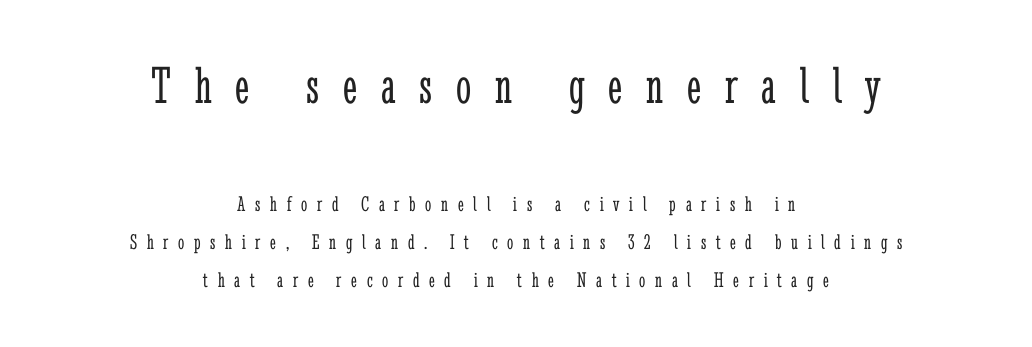
Note the varied advance widths — an 'i' is clearly narrower than an 'm'. Which margin do the lines hug? Neither — every line sits in the middle. Stroke thickness stays within the range of a standard reading face or lighter. You get the large type first, then a drop to smaller type. You could only call the tracking loose — the letters float apart. The characters display serif detailing at their extremities.
